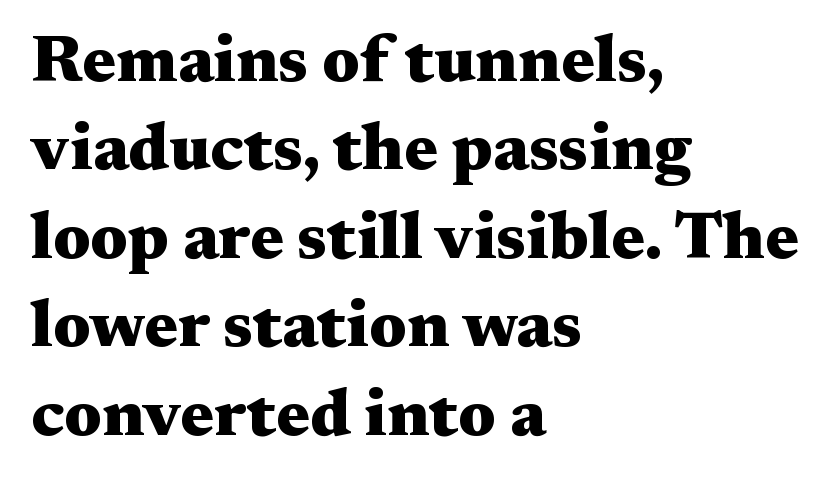
The paragraph has a hard left edge and a soft right edge. Check where the strokes stop: tiny serifs finish them off. Students, note that the glyphs here touch the page at normal intervals. The sample has been set heavy, in full bold. The letters stand upright; this is a roman face.
